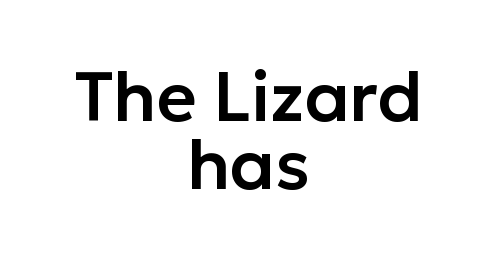
The lines are quadded center. Spacing verdict: proportional, widths tailored to each character. Each row of text sits above clean, open space. Horizontal bands of white between lines are thin slivers. Honestly, the letter spacing is just normal — you wouldn't notice it.
